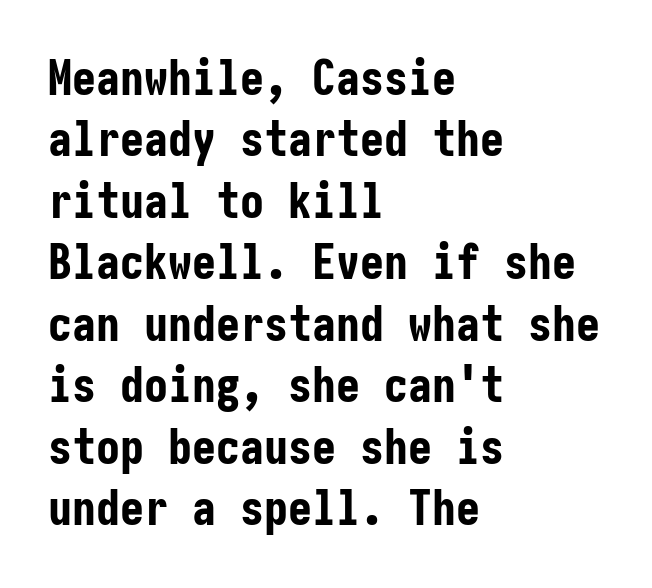
Inter-character spacing is left at the font's built-in metrics. Underlining? Definitely not there. The rendering shows plain stroke endings on the letterforms — a sans-serif design. Nope, not italic — everything's standing straight.
